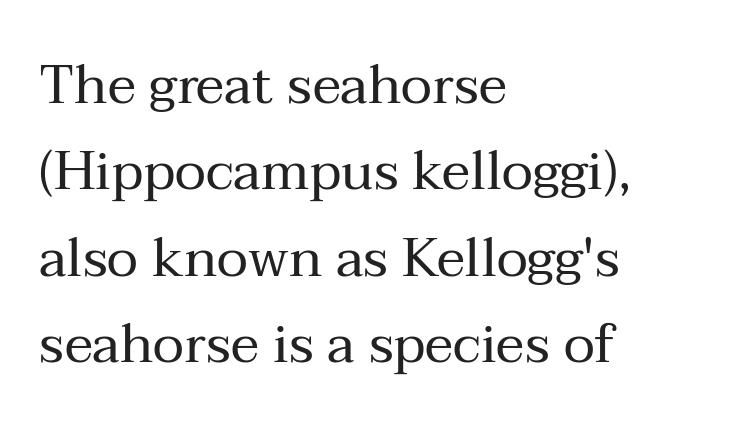
Q: Is the text bold? A: No.
Q: Is the text italic (slanted)? A: No, it is upright.
Q: Is the typeface a serif or a sans-serif typeface? A: Serif.
Q: Is the text underlined? A: No.
Q: How is the paragraph aligned? A: Left-aligned.
Q: Is the spacing between letters normal or unusually wide? A: Normal.
Q: Is the spacing between lines tight, normal or loose? A: Normal.
Q: Width (condensed, normal, or wide)? A: Normal.
Q: Stroke contrast? A: Medium.
Q: x-height? A: Medium.
Q: Monospaced? A: No.
